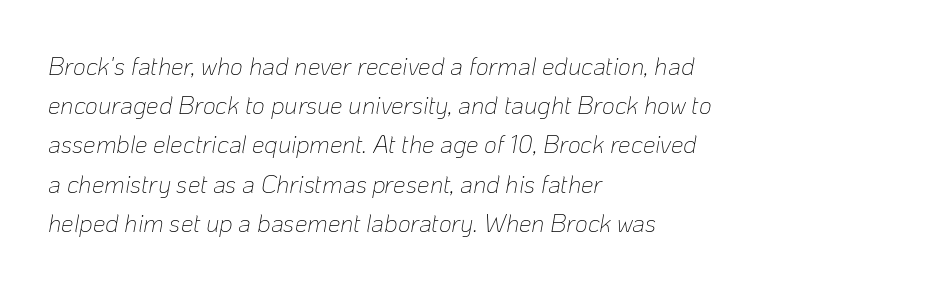
{"italic": "yes", "lean": "right", "slant_degrees": 10, "bold": "no", "underline": "no", "align": "left", "line_spacing": "normal", "line_spacing_ratio": 1.57, "letter_spacing": "normal", "letter_spacing_em": 0.0, "glyph_px": 25}
